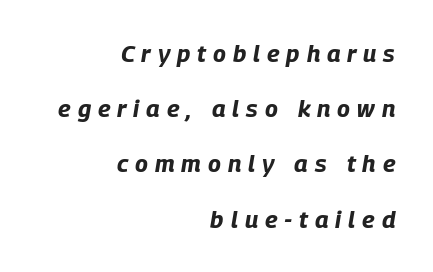
{"italic": "yes", "lean": "right", "slant_degrees": 9, "bold": "yes", "underline": "no", "align": "right", "line_spacing": "loose", "line_spacing_ratio": 2.3, "letter_spacing": "wide", "letter_spacing_em": 0.29, "glyph_px": 24}
